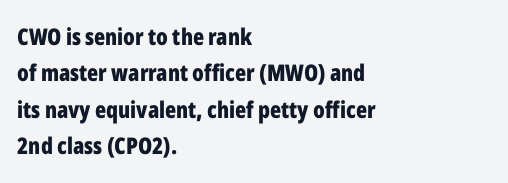
The image shows 23 px bold type, upright; set left-aligned, normal line spacing (1.58x), normal letter spacing, not underlined.
